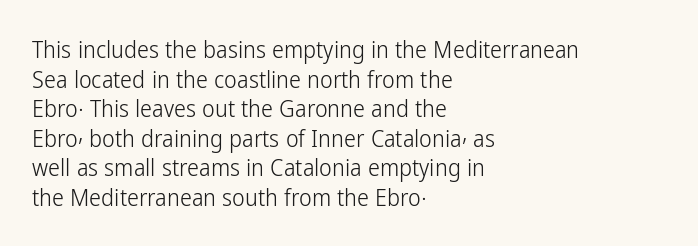
{"italic": "no", "bold": "no", "underline": "no", "align": "left", "line_spacing_ratio": 1.23, "letter_spacing": "normal", "letter_spacing_em": 0.0, "glyph_px": 24}
